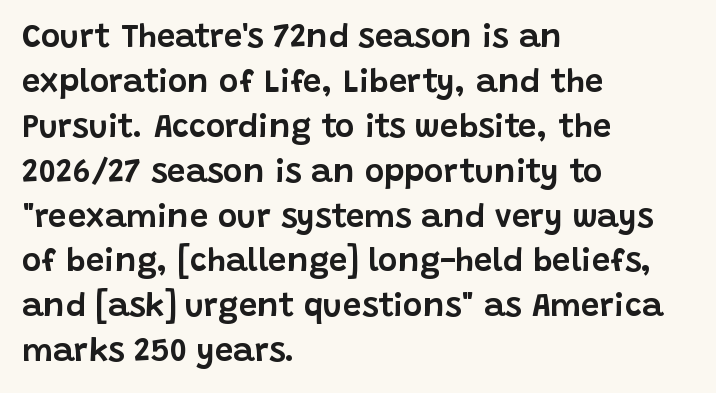
A typesetter would call this proportional, since set widths differ per character. Each word holds together tightly as a unit, with standard inter-letter gaps. The paragraph shown leans on its left margin. Is there much room between lines? A standard amount, neither cramped nor airy.
